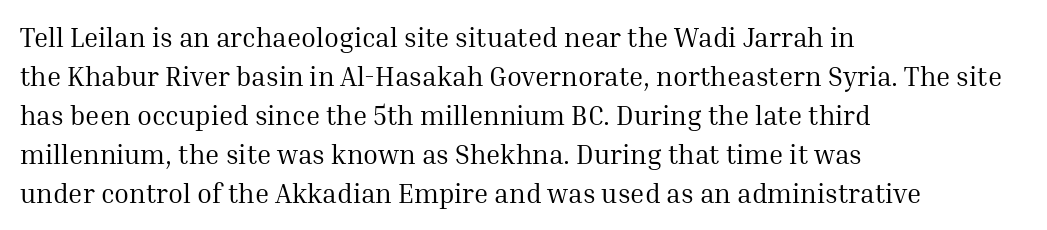
Nothing heavy about these letters — not bold at all. The block of text has a typical density, with ordinary space between rows. Posture: straight, roman, zero tilt. Quick note: underline off. The letterforms sit shoulder to shoulder at normal distance.
